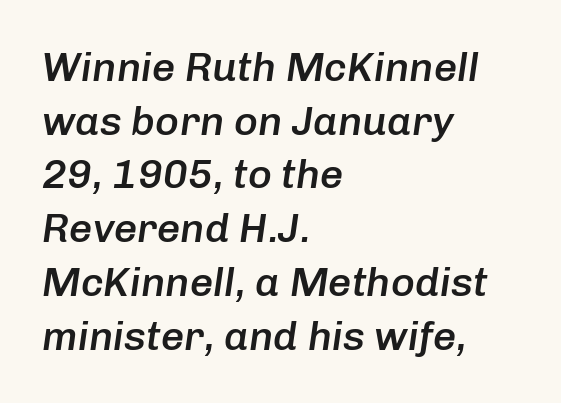
{"italic": "yes", "lean": "right", "slant_degrees": 8, "bold": "semi", "weight": "semibold", "width": "normal", "stroke_contrast": "low", "x_height": "medium", "monospaced": "no", "underline": "no", "align": "left", "line_spacing": "normal", "line_spacing_ratio": 1.31, "letter_spacing": "normal", "letter_spacing_em": 0.0, "glyph_px": 41}
